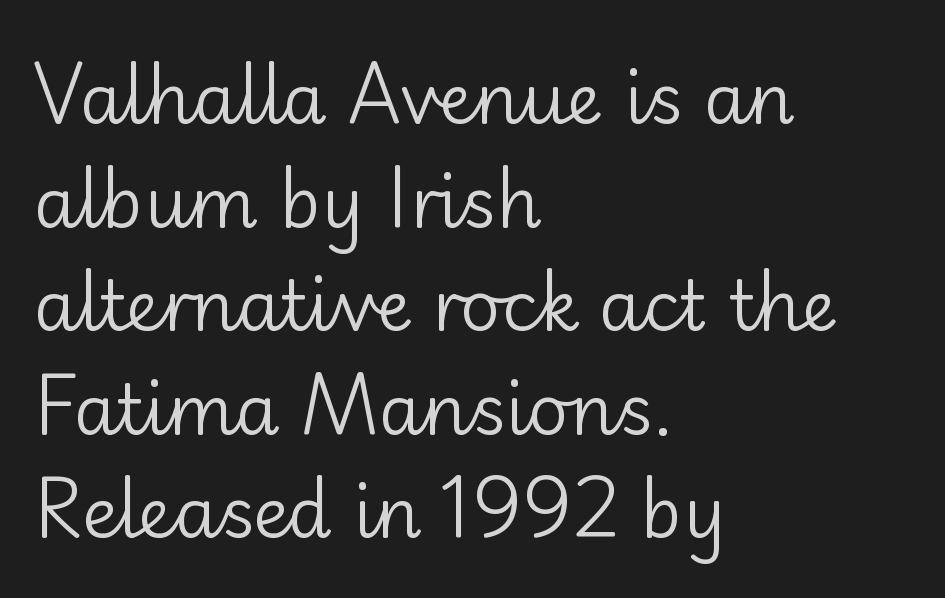
{"serif": "no", "italic": "no", "bold": "no", "weight": "regular", "width": "normal", "stroke_contrast": "low", "x_height": "small", "monospaced": "no", "underline": "no", "align": "left", "line_spacing": "normal", "line_spacing_ratio": 1.48, "letter_spacing": "normal", "letter_spacing_em": 0.0, "glyph_px": 70}
